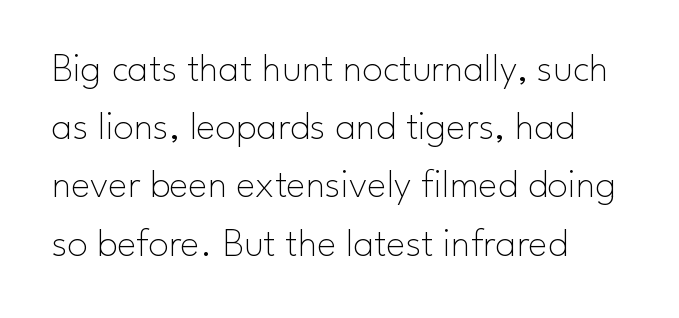
{"serif": "no", "italic": "no", "bold": "no", "weight": "thin", "width": "normal", "stroke_contrast": "low", "x_height": "small", "monospaced": "no", "underline": "no", "align": "left", "line_spacing": "normal", "line_spacing_ratio": 1.42, "letter_spacing": "normal", "letter_spacing_em": 0.0, "glyph_px": 41}
